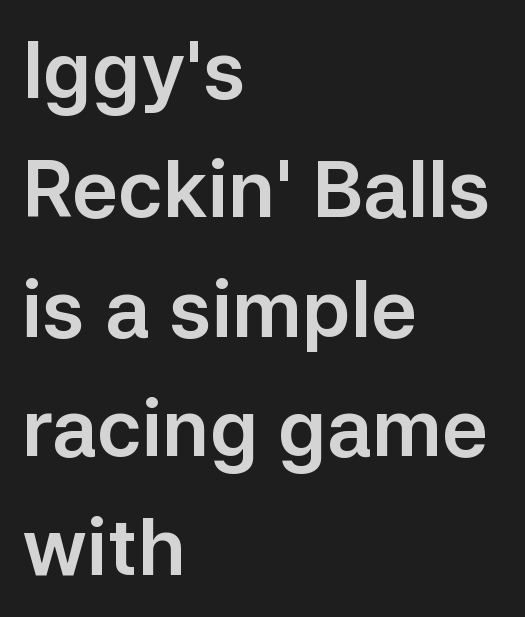
Q: Is the text italic (slanted)? A: No, it is upright.
Q: Is the typeface a serif or a sans-serif typeface? A: Sans-serif.
Q: Is the text underlined? A: No.
Q: How is the paragraph aligned? A: Left-aligned.
Q: Is the spacing between letters normal or unusually wide? A: Normal.
Q: Is the spacing between lines tight, normal or loose? A: Normal.
Q: Width (condensed, normal, or wide)? A: Normal.
Q: Stroke contrast? A: Low.
Q: x-height? A: Medium.
Q: Monospaced? A: No.
